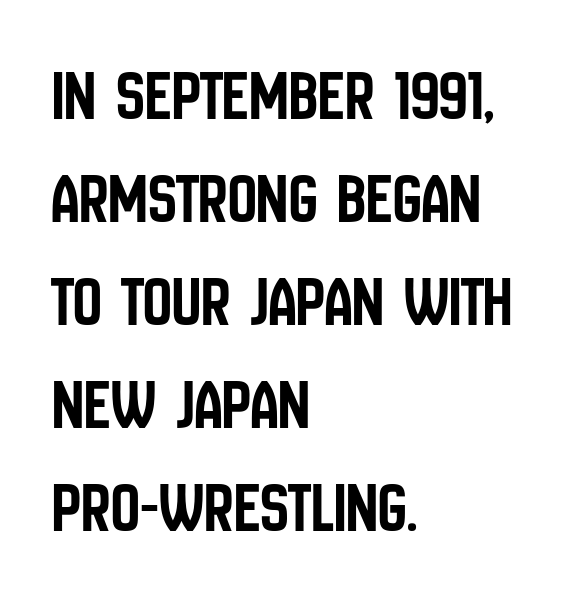
The image shows 72 px condensed sans-serif type, upright; set left-aligned, normal line spacing (1.43x), normal letter spacing, not underlined; low stroke contrast and a large x-height.
